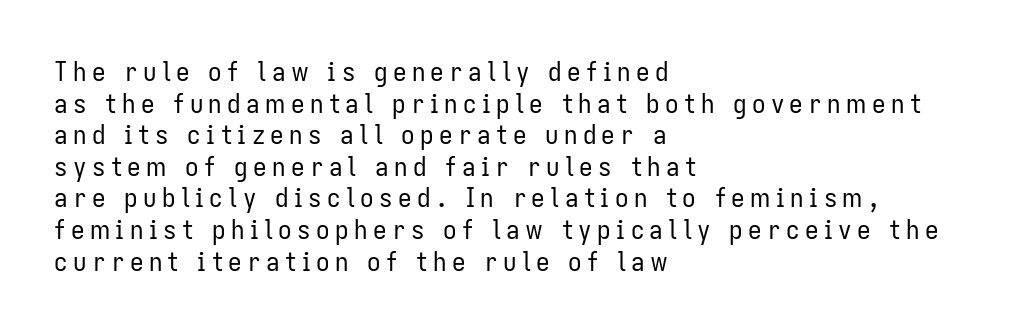
Q: Is the text bold? A: No.
Q: Is the text italic (slanted)? A: No, it is upright.
Q: Is the text underlined? A: No.
Q: How is the paragraph aligned? A: Left-aligned.
Q: Is the spacing between letters normal or unusually wide? A: Unusually wide.
